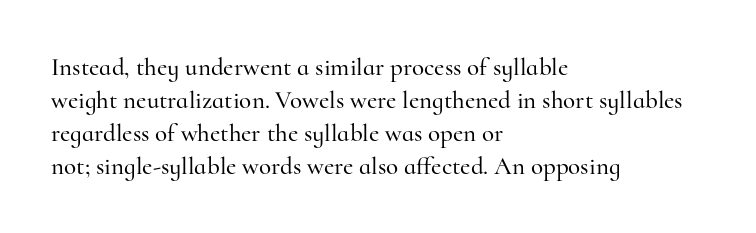
The image shows 25 px text type, upright; set left-aligned, normal line spacing (1.32x), normal letter spacing, not underlined.
